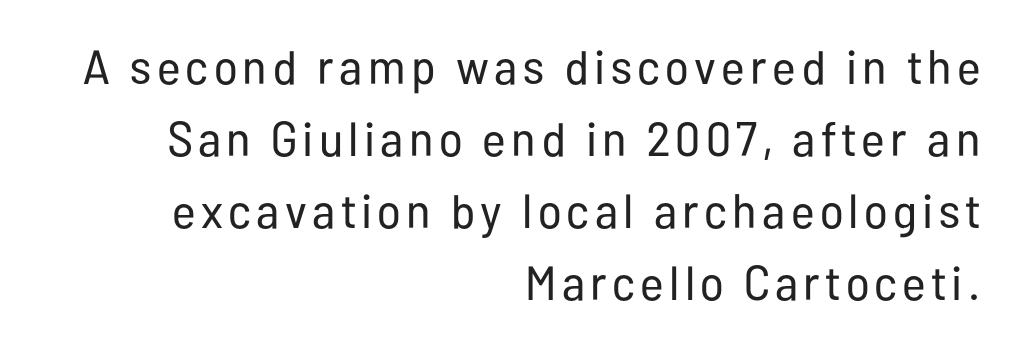
Each line ends at the same right margin while the left side varies. The rendering uses natural spacing where letterforms have individual widths. These lines were composed using upright roman letters. The face looks like a standard text weight, possibly lighter.
